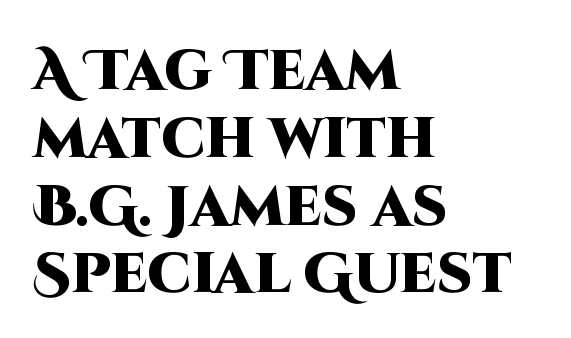
Q: Is the text bold? A: Yes.
Q: Is the text italic (slanted)? A: No, it is upright.
Q: Is the typeface a serif or a sans-serif typeface? A: Sans-serif.
Q: Is the text underlined? A: No.
Q: How is the paragraph aligned? A: Left-aligned.
Q: Is the spacing between letters normal or unusually wide? A: Normal.
Q: Width (condensed, normal, or wide)? A: Normal.
Q: Stroke contrast? A: High.
Q: x-height? A: Large.
Q: Monospaced? A: No.
